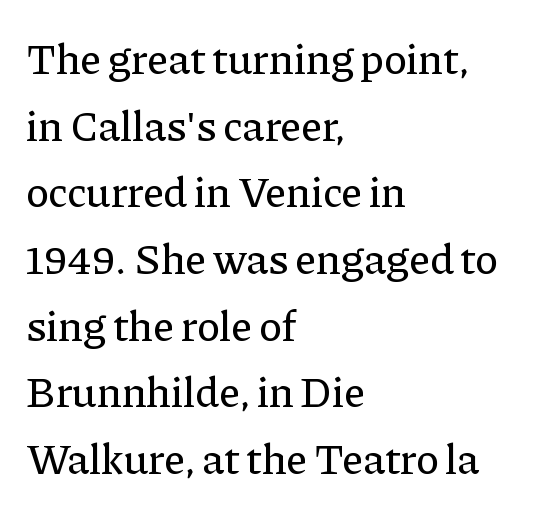
The image shows 43 px serif type, upright; set left-aligned, normal line spacing (1.55x), normal letter spacing, not underlined; low stroke contrast and a medium x-height.
